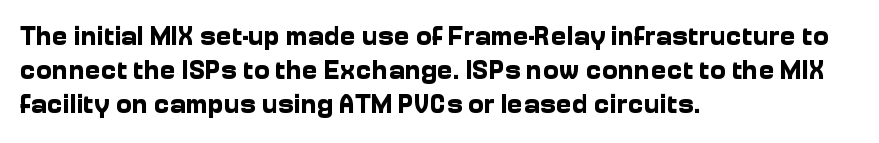
Q: Is the text bold? A: Yes.
Q: Is the text italic (slanted)? A: No, it is upright.
Q: Is the text underlined? A: No.
Q: How is the paragraph aligned? A: Left-aligned.
Q: Is the spacing between letters normal or unusually wide? A: Normal.
Q: Is the spacing between lines tight, normal or loose? A: Normal.
